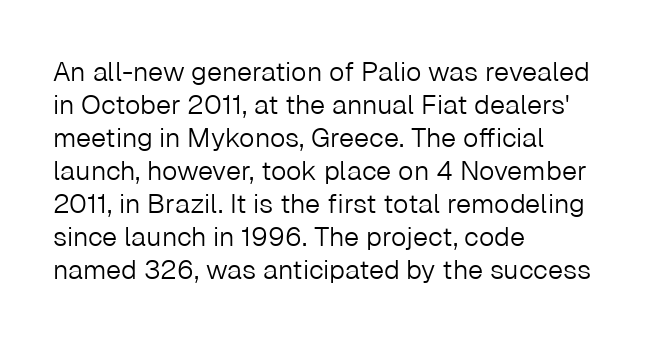
Q: Is the text bold? A: No.
Q: Is the text italic (slanted)? A: No, it is upright.
Q: Is the text underlined? A: No.
Q: How is the paragraph aligned? A: Left-aligned.
Q: Is the spacing between letters normal or unusually wide? A: Normal.
